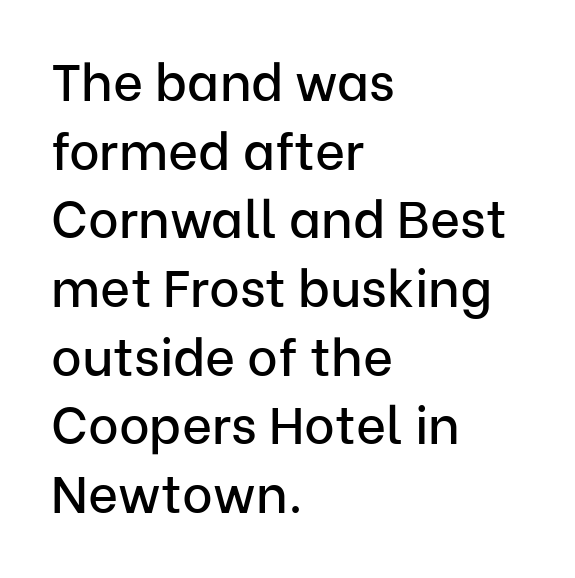
The image shows 52 px sans-serif type, upright; set left-aligned, normal line spacing (1.32x), normal letter spacing, not underlined; low stroke contrast and a medium x-height.
